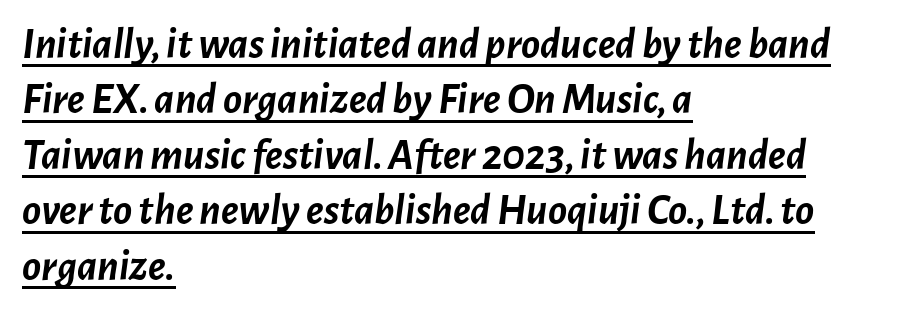
The type is set solid horizontally, with unmodified tracking. Look at the stroke-to-counter ratio: heavy, a bold. The vertical gap from one line to the next is medium. Students, observe the line beneath the letters — that is underlining. Does the lettering tilt? It does — this is italic. These lines stack with their left ends in a neat column.
